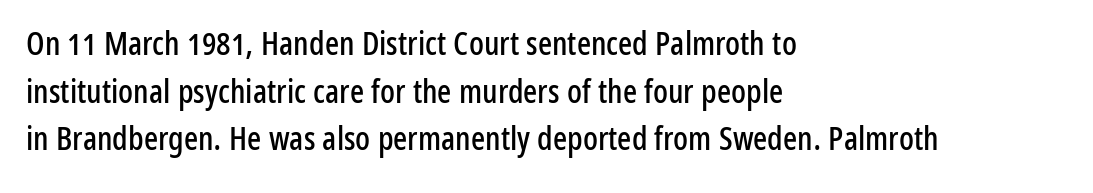
{"serif": "no", "italic": "no", "width": "condensed", "stroke_contrast": "low", "x_height": "medium", "monospaced": "no", "underline": "no", "align": "left", "line_spacing": "normal", "line_spacing_ratio": 1.44, "letter_spacing": "normal", "letter_spacing_em": 0.0, "glyph_px": 33}
